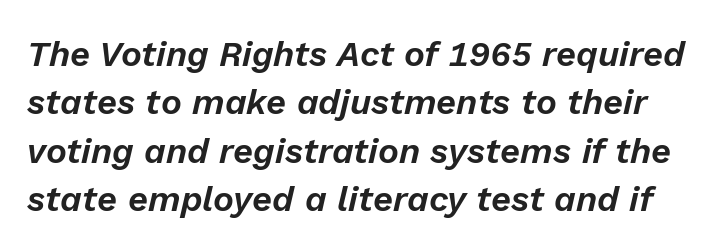
{"italic": "yes", "lean": "right", "slant_degrees": 13, "width": "normal", "stroke_contrast": "low", "x_height": "medium", "monospaced": "no", "underline": "no", "line_spacing": "normal", "line_spacing_ratio": 1.38, "letter_spacing": "normal", "letter_spacing_em": 0.0, "glyph_px": 35}
